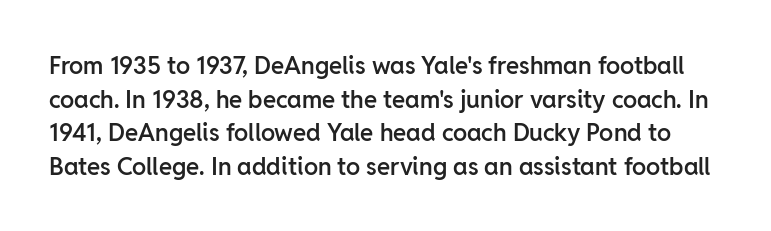
Here the glyphs are tracked normally, forming tight word shapes. If you measured baseline to baseline, you'd find a middling distance. Summary of weight: moderately heavy, a semibold. Glance below the letters and you will spot only blank space. The typography opts for an upright posture over an oblique one.
